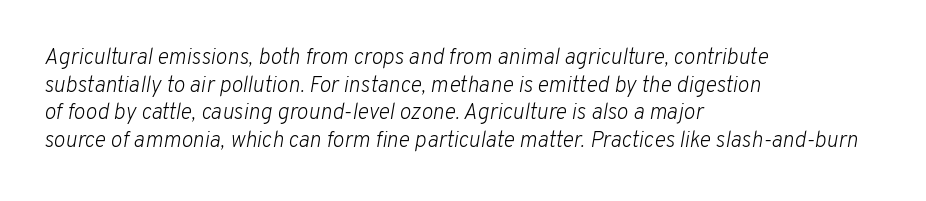
{"italic": "yes", "lean": "right", "slant_degrees": 10, "bold": "no", "underline": "no", "align": "left", "line_spacing": "normal", "line_spacing_ratio": 1.26, "letter_spacing": "normal", "letter_spacing_em": 0.0, "glyph_px": 22}
